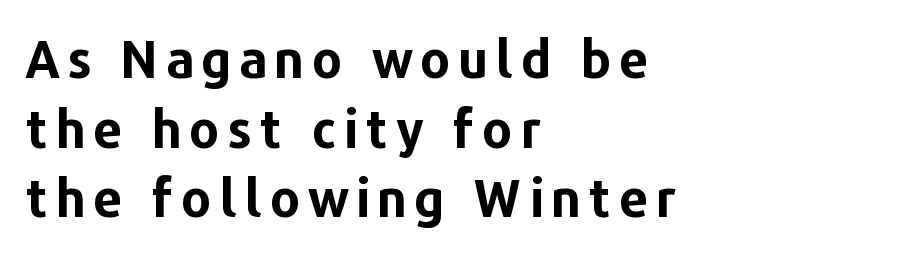
Check where the strokes stop: nothing finishes them off — pure sans. Every letter is thick-stroked: bold, no question. Unmarked baselines from the first word to the last. Reading down the column, the eye jumps a familiar distance to each next line.
